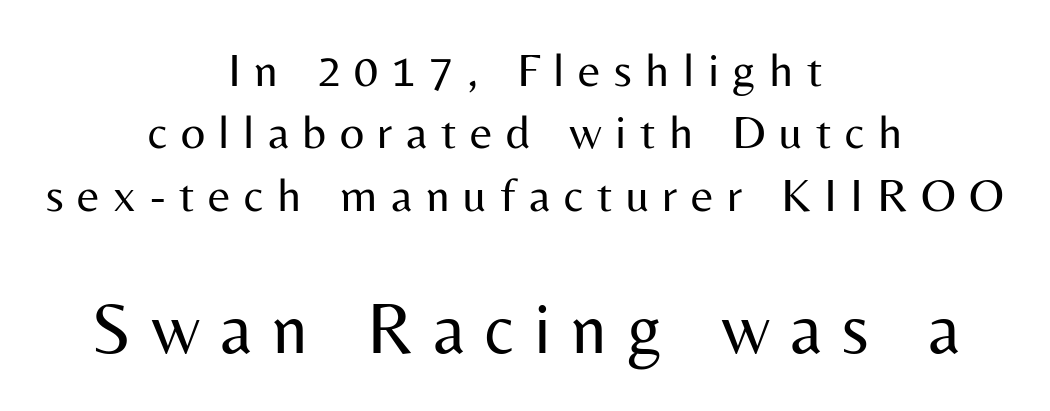
The vertical gap from one line to the next is medium. Every stem runs plumb, perpendicular to the baseline. The passage shown is typeset with a sans-serif family. The typesetter chose a symmetrical, centered arrangement here. Note: smaller setting up top, larger setting below. Summary of weight: not heavy and not bold.
